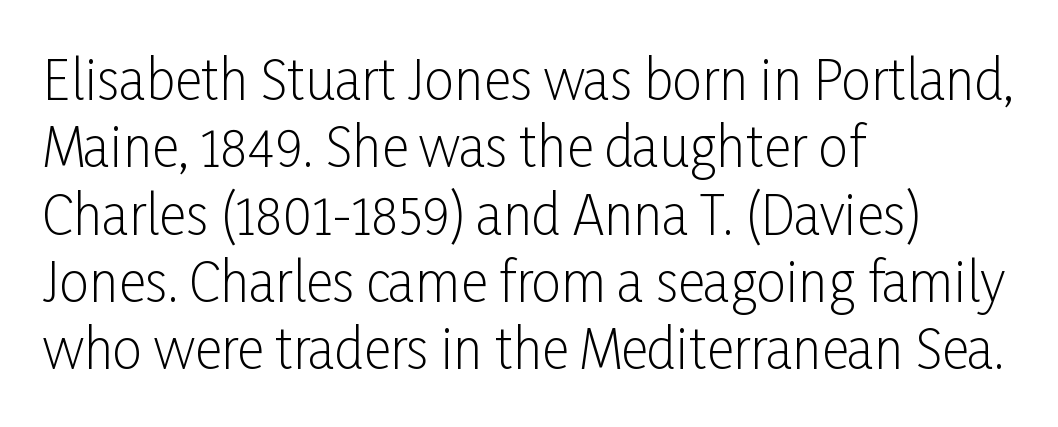
Q: Is the text bold? A: No.
Q: Is the text italic (slanted)? A: No, it is upright.
Q: Is the typeface a serif or a sans-serif typeface? A: Sans-serif.
Q: Is the text underlined? A: No.
Q: How is the paragraph aligned? A: Left-aligned.
Q: Is the spacing between letters normal or unusually wide? A: Normal.
Q: Is the spacing between lines tight, normal or loose? A: Normal.
Q: Width (condensed, normal, or wide)? A: Condensed.
Q: Stroke contrast? A: Low.
Q: x-height? A: Medium.
Q: Monospaced? A: No.
